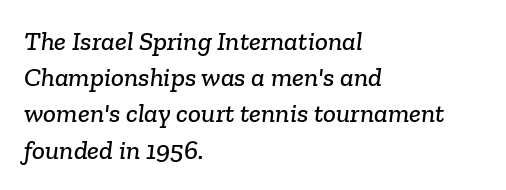
Is the block centered? No — it sits flush against the left margin. Regular leading. Any mark beneath the type? The region is blank. Between one letter and the next there's only the usual sliver of space.
